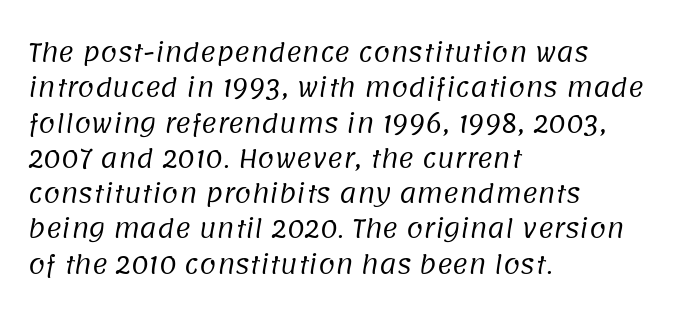
Q: Is the text bold? A: No.
Q: Is the text underlined? A: No.
Q: How is the paragraph aligned? A: Left-aligned.
Q: Is the spacing between letters normal or unusually wide? A: Normal.
Q: Is the spacing between lines tight, normal or loose? A: Normal.
